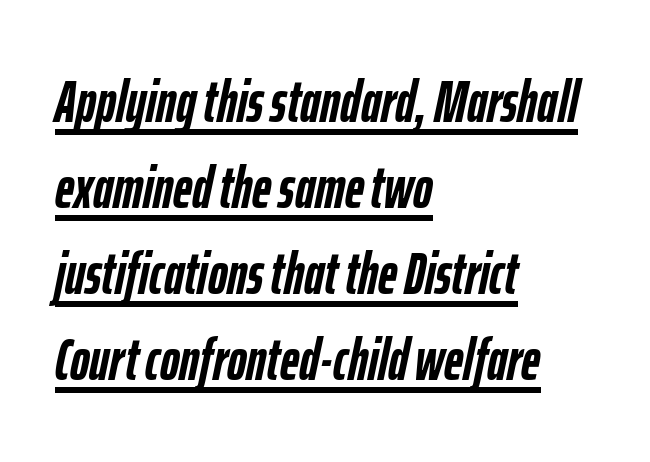
The tracking reads as untouched default to a designer's eye. Is the block centered? No — it sits flush against the left margin. Yep, that's italic — everything's leaning. Each new line begins a customary step beneath the previous one. The rendered words wear a rule along their underside. The passage shown is typed in a proportional face where columns would drift.
